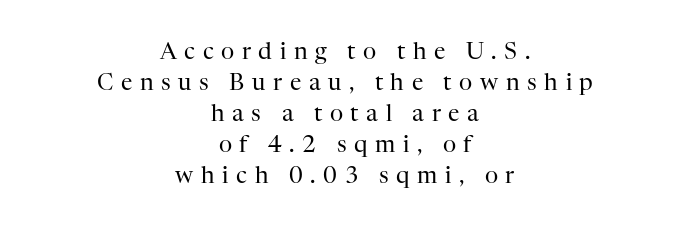
The image shows 23 px text type, upright; set centered, normal line spacing (1.35x), unusually wide letter spacing (+0.33 em), not underlined.
